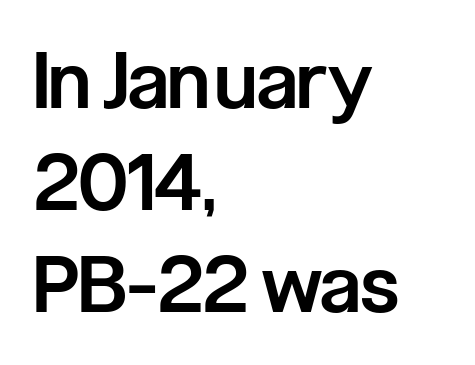
You could not count columns in this text — the font is proportionally spaced. Spacing between characters is what you'd get straight out of the box. The text block is weighted toward the left margin, trailing off unevenly rightward. The glyphs in this specimen are sans serif. Does the leading feel generous? No, just average.
